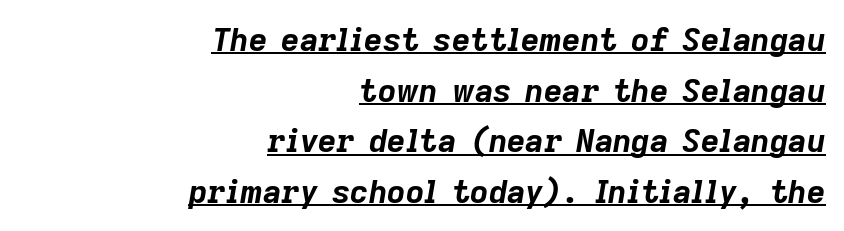
Stroke thickness is high; the sample reads as a true bold. Glyph-to-glyph distance matches everyday printed text. The rendering uses the underline text-decoration. Each new line begins a customary step beneath the previous one. The rag falls on the left side of this text block.
